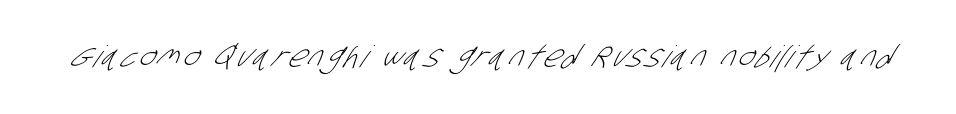
Serif or sans? Sans — the stroke terminals are bare. This sample has the flowing, uneven cadence of proportional lettering. Letters have the restrained weight of plain body copy at most. The baseline area is clear.
